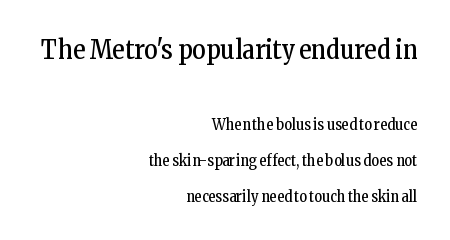
The face looks like a standard text weight, possibly lighter. A typesetter would mark this as roman, not italic. Successive baselines arrive slowly, with a big drop between each. Short note: letters normally spaced.
